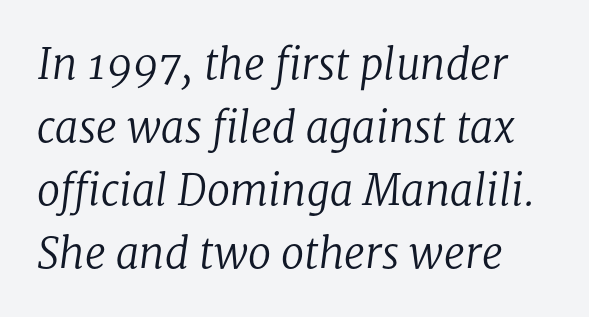
I'd call this a serif setting — the letters wear small feet. The characters are drawn with everyday or finer stroke widths. Observe the lean: these are italic letterforms. Check the space under the baseline: it is left empty. Proportional: the letters do not fall into vertical columns. Caption: standard tracking, unaltered.
